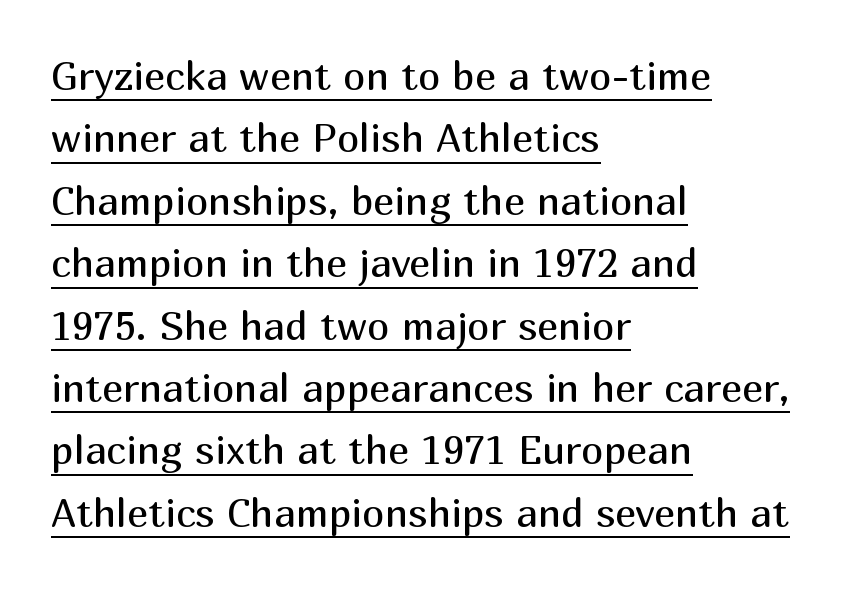
The image shows 40 px regular-weight sans-serif type, upright; set left-aligned, normal line spacing (1.56x), normal letter spacing, underlined; medium stroke contrast and a medium x-height.
